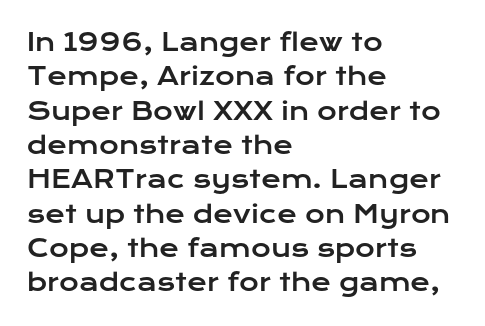
Q: Is the text italic (slanted)? A: No, it is upright.
Q: Is the text underlined? A: No.
Q: How is the paragraph aligned? A: Left-aligned.
Q: Is the spacing between letters normal or unusually wide? A: Normal.
Q: Is the spacing between lines tight, normal or loose? A: Normal.
